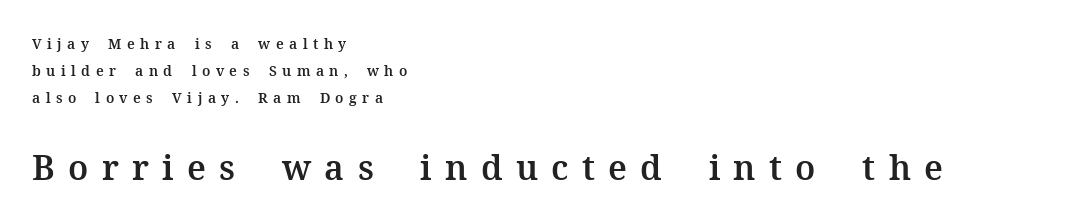
Q: Is the text italic (slanted)? A: No, it is upright.
Q: Is the typeface a serif or a sans-serif typeface? A: Serif.
Q: Is the text underlined? A: No.
Q: How is the paragraph aligned? A: Left-aligned.
Q: Is the spacing between letters normal or unusually wide? A: Unusually wide.
Q: Is the spacing between lines tight, normal or loose? A: Loose.
Q: Which block of text is set in a larger size, the first (top) or the second (bottom)? A: The second (bottom) one.
Q: Width (condensed, normal, or wide)? A: Normal.
Q: Stroke contrast? A: Medium.
Q: x-height? A: Medium.
Q: Monospaced? A: No.
